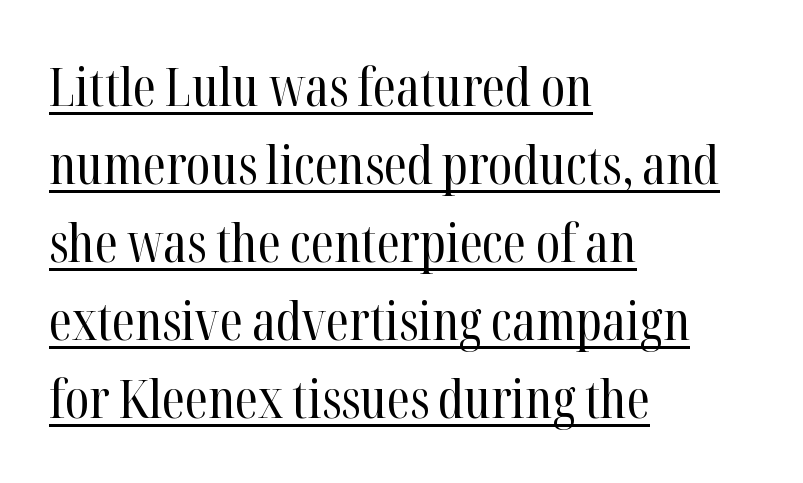
Stems here are at most as thick as an everyday book face. Proportional: the letters do not fall into vertical columns. Unlike italic type, these characters show no tilt at all. The compositor pushed each line to the left boundary. The rendering shows small feet on the letterforms — a serif design. Tracking value appears to be zero — textbook default spacing.
